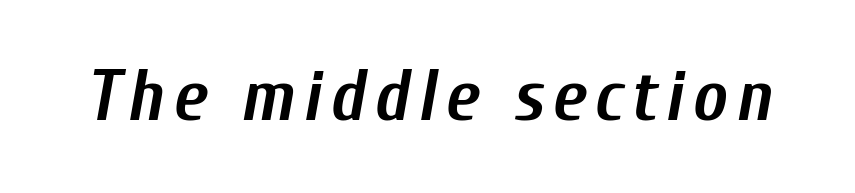
The image shows 73 px semibold, condensed type, italic (leaning right); set not underlined; low stroke contrast and a medium x-height.
